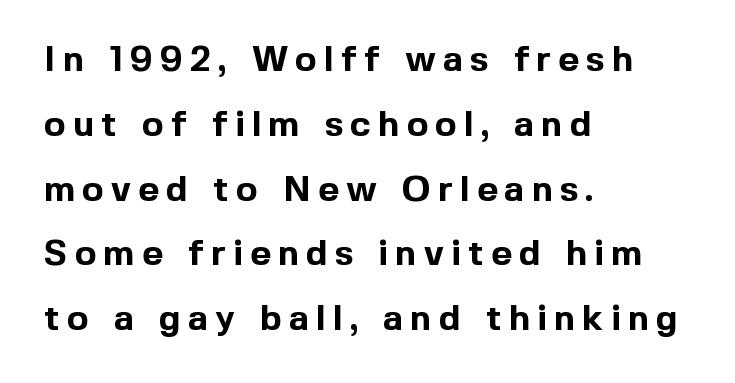
Unlike a traditional serif, this face leaves its strokes unadorned. Glance below the letters and you will spot only blank space. In terms of weight, the rendering is a true, heavy bold. The tracking jumps out immediately: characters are airy and widely separated. Ordinary non-slanted type is in use. Layout note: lines flush left.
